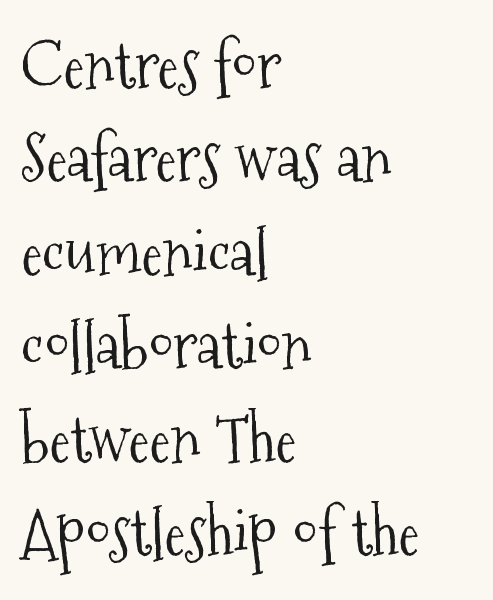
The image shows 64 px light, condensed serif type, upright; set left-aligned, normal line spacing (1.46x), normal letter spacing, not underlined; medium stroke contrast and a medium x-height.
